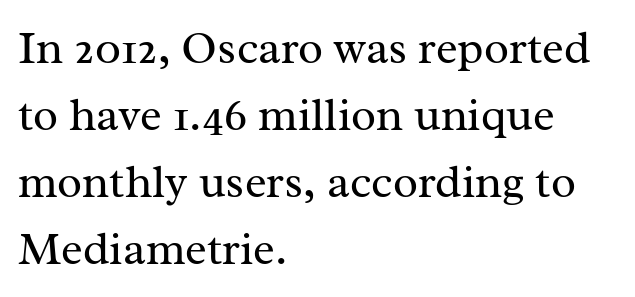
The image shows 46 px regular-weight serif type, upright; set left-aligned, normal line spacing (1.46x), normal letter spacing, not underlined; medium stroke contrast and a medium x-height.
